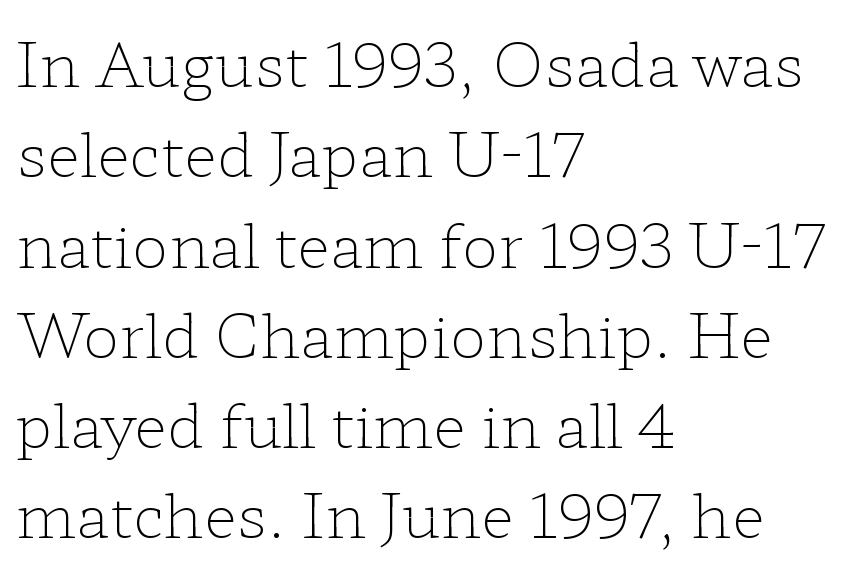
The type is set solid horizontally, with unmodified tracking. Serifs: yes, visible at the terminals of the letterforms. These lines were composed using upright roman letters. Looks like regular typesetting: each glyph gets only the width it needs.
